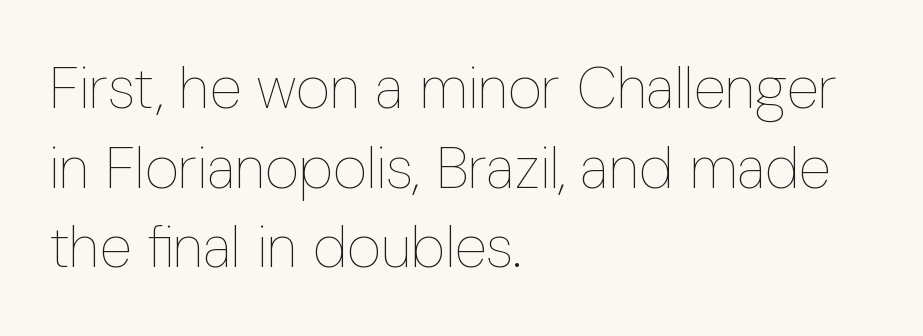
The image shows 59 px thin, condensed type, upright; set left-aligned, normal line spacing (1.35x), normal letter spacing, not underlined; low stroke contrast and a medium x-height.
